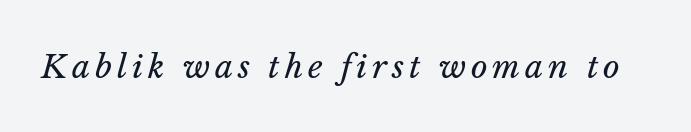
The image shows 32 px regular-weight type, italic (leaning right); set not underlined; low stroke contrast and a medium x-height.
